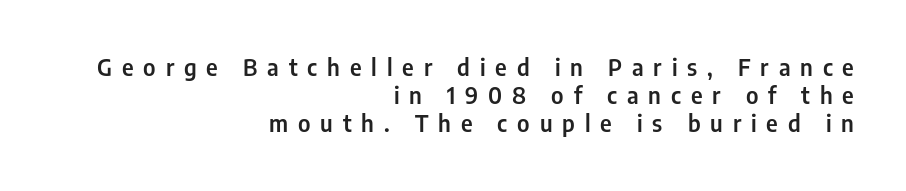
Q: Is the text italic (slanted)? A: No, it is upright.
Q: Is the text underlined? A: No.
Q: How is the paragraph aligned? A: Right-aligned.
Q: Is the spacing between letters normal or unusually wide? A: Unusually wide.
